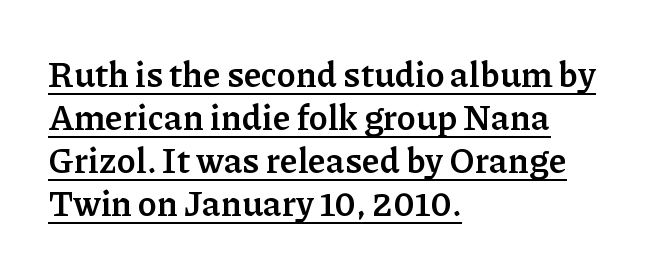
Q: Is the text bold? A: Yes.
Q: Is the text italic (slanted)? A: No, it is upright.
Q: Is the typeface a serif or a sans-serif typeface? A: Serif.
Q: Is the text underlined? A: Yes.
Q: How is the paragraph aligned? A: Left-aligned.
Q: Is the spacing between letters normal or unusually wide? A: Normal.
Q: Width (condensed, normal, or wide)? A: Normal.
Q: Stroke contrast? A: Low.
Q: x-height? A: Medium.
Q: Monospaced? A: No.
